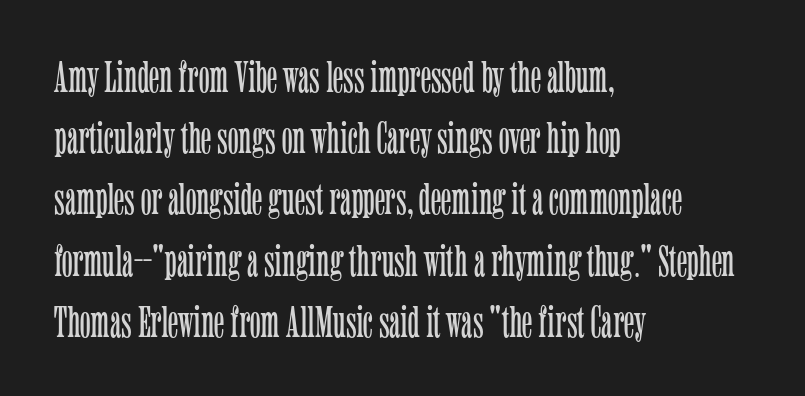
{"serif": "yes", "italic": "no", "bold": "no", "weight": "light", "width": "condensed", "stroke_contrast": "low", "x_height": "medium", "monospaced": "no", "underline": "no", "align": "left", "line_spacing": "normal", "line_spacing_ratio": 1.36, "letter_spacing": "normal", "letter_spacing_em": 0.0, "glyph_px": 45}
